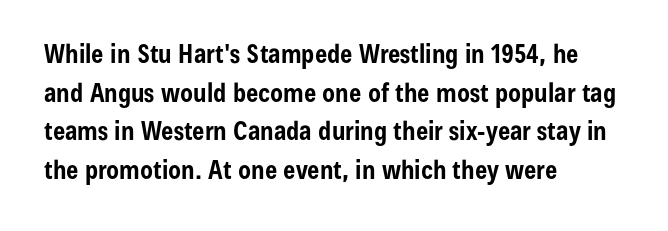
{"italic": "no", "bold": "yes", "underline": "no", "align": "left", "line_spacing": "normal", "line_spacing_ratio": 1.49, "letter_spacing": "normal", "letter_spacing_em": 0.0, "glyph_px": 26}
